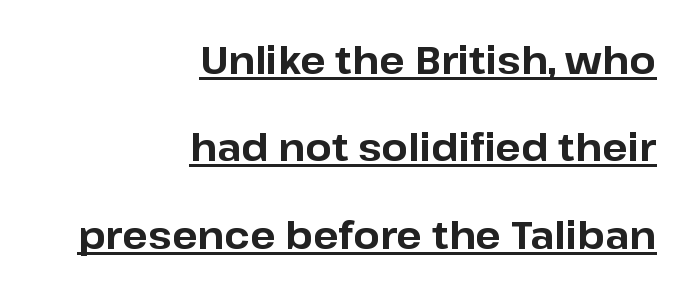
{"serif": "no", "italic": "no", "bold": "yes", "weight": "bold", "width": "normal", "stroke_contrast": "low", "x_height": "medium", "monospaced": "no", "underline": "yes", "align": "right", "line_spacing": "loose", "line_spacing_ratio": 2.3, "letter_spacing": "normal", "letter_spacing_em": 0.0, "glyph_px": 38}
